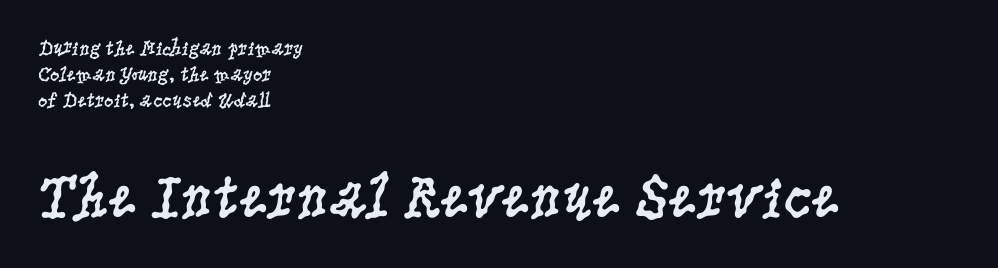
Size hierarchy here favors the trailing block over the leading one. Is the letter spacing exaggerated? No — it looks like the ordinary default. These lines stack with their left ends in a neat column. Is this a sans? No — the strokes have serifs.
